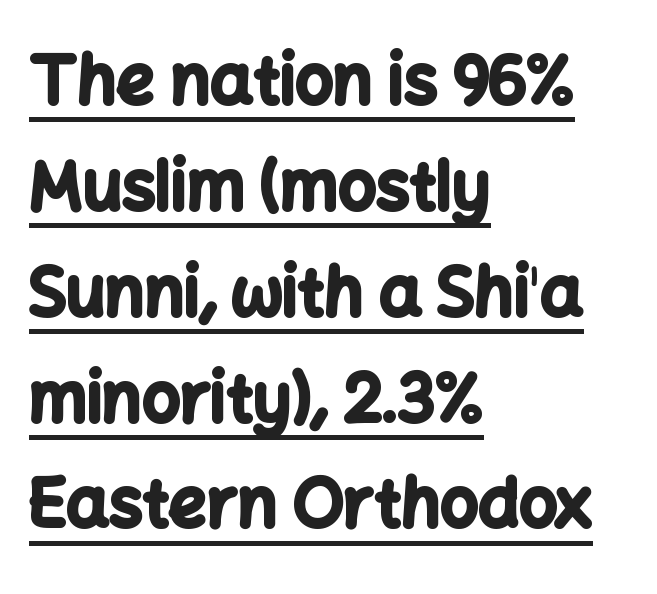
{"serif": "no", "italic": "no", "bold": "yes", "weight": "bold", "width": "normal", "stroke_contrast": "low", "x_height": "medium", "monospaced": "no", "underline": "yes", "align": "left", "line_spacing": "normal", "line_spacing_ratio": 1.58, "letter_spacing": "normal", "letter_spacing_em": 0.0, "glyph_px": 67}
